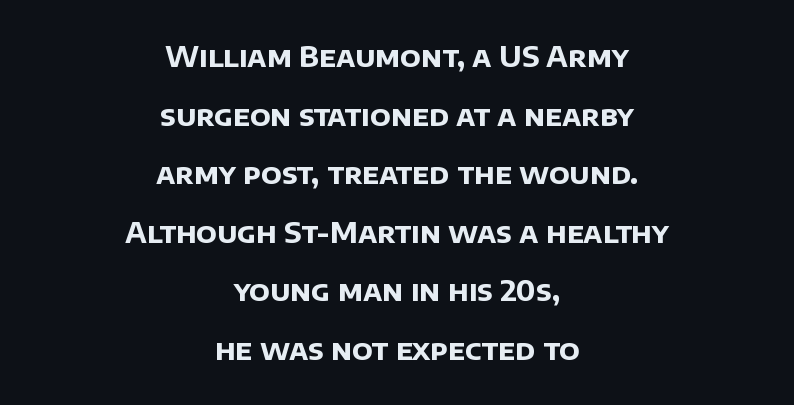
The image shows 28 px bold sans-serif type; set centered, loose line spacing (2.09x), normal letter spacing, not underlined; low stroke contrast and a large x-height.
